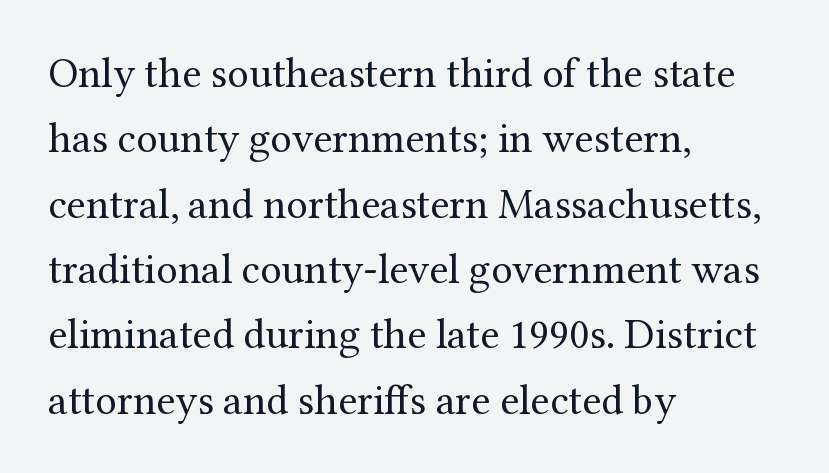
Q: Is the text bold? A: No.
Q: Is the text italic (slanted)? A: No, it is upright.
Q: Is the typeface a serif or a sans-serif typeface? A: Serif.
Q: Is the text underlined? A: No.
Q: How is the paragraph aligned? A: Left-aligned.
Q: Is the spacing between letters normal or unusually wide? A: Normal.
Q: Is the spacing between lines tight, normal or loose? A: Normal.
Q: Width (condensed, normal, or wide)? A: Normal.
Q: Stroke contrast? A: Medium.
Q: x-height? A: Medium.
Q: Monospaced? A: No.
